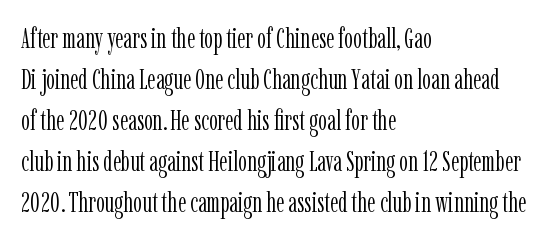
Q: Is the text bold? A: No.
Q: Is the text italic (slanted)? A: No, it is upright.
Q: Is the typeface a serif or a sans-serif typeface? A: Serif.
Q: Is the text underlined? A: No.
Q: How is the paragraph aligned? A: Left-aligned.
Q: Is the spacing between letters normal or unusually wide? A: Normal.
Q: Is the spacing between lines tight, normal or loose? A: Normal.
Q: Width (condensed, normal, or wide)? A: Condensed.
Q: Stroke contrast? A: Low.
Q: x-height? A: Medium.
Q: Monospaced? A: No.
